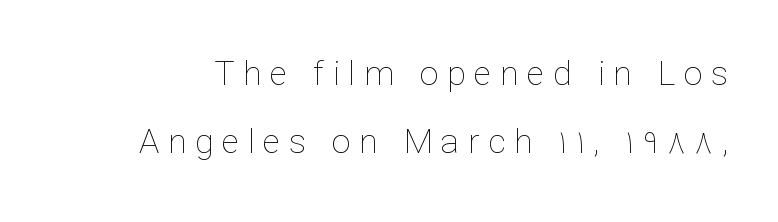
Q: Is the text bold? A: No.
Q: Is the text italic (slanted)? A: No, it is upright.
Q: Is the text underlined? A: No.
Q: Is the spacing between letters normal or unusually wide? A: Unusually wide.
Q: Is the spacing between lines tight, normal or loose? A: Loose.
Q: Width (condensed, normal, or wide)? A: Normal.
Q: Stroke contrast? A: Low.
Q: x-height? A: Medium.
Q: Monospaced? A: No.
